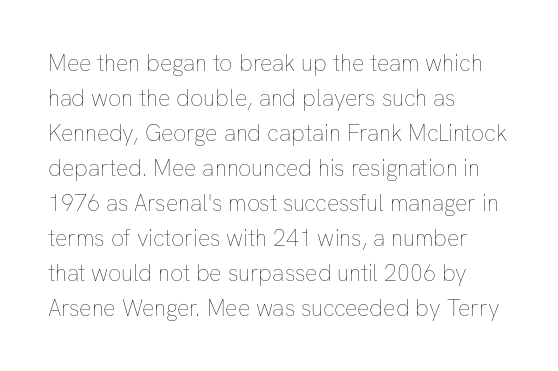
The image shows 23 px text type, upright; set left-aligned, normal line spacing (1.52x), normal letter spacing, not underlined.
